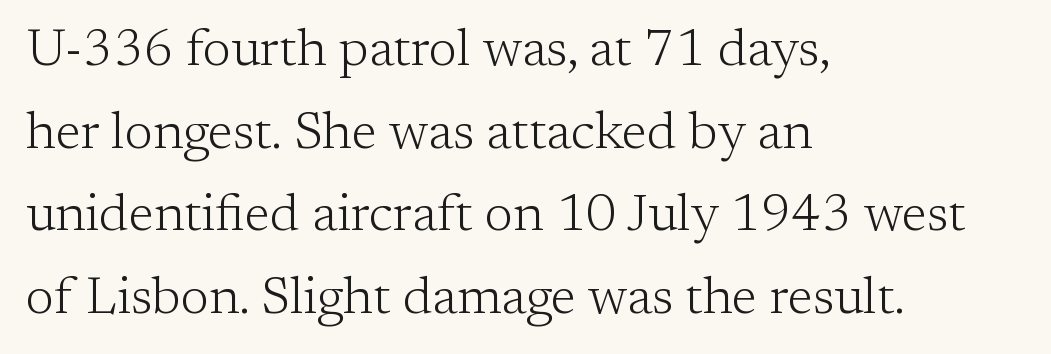
Q: Is the text bold? A: No.
Q: Is the text italic (slanted)? A: No, it is upright.
Q: Is the typeface a serif or a sans-serif typeface? A: Serif.
Q: Is the text underlined? A: No.
Q: How is the paragraph aligned? A: Left-aligned.
Q: Is the spacing between letters normal or unusually wide? A: Normal.
Q: Is the spacing between lines tight, normal or loose? A: Normal.
Q: Width (condensed, normal, or wide)? A: Normal.
Q: Stroke contrast? A: Low.
Q: x-height? A: Medium.
Q: Monospaced? A: No.
